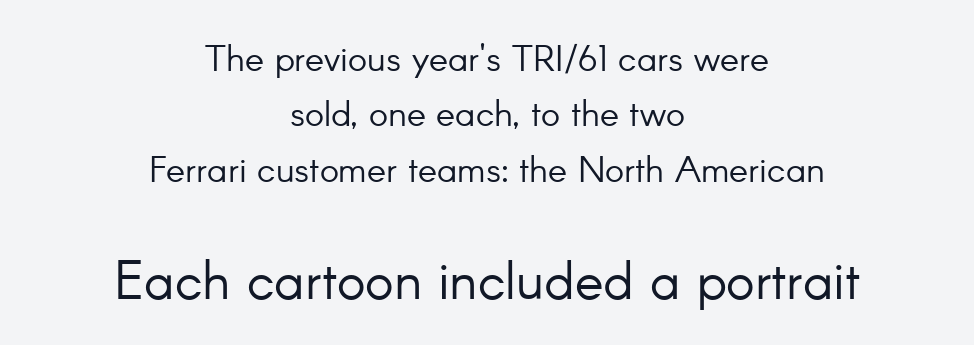
Q: Is the text bold? A: No.
Q: Is the text italic (slanted)? A: No, it is upright.
Q: Is the typeface a serif or a sans-serif typeface? A: Sans-serif.
Q: Is the text underlined? A: No.
Q: How is the paragraph aligned? A: Centered.
Q: Is the spacing between letters normal or unusually wide? A: Normal.
Q: Is the spacing between lines tight, normal or loose? A: Normal.
Q: Which block of text is set in a larger size, the first (top) or the second (bottom)? A: The second (bottom) one.
Q: Width (condensed, normal, or wide)? A: Normal.
Q: Stroke contrast? A: Low.
Q: x-height? A: Small.
Q: Monospaced? A: No.
